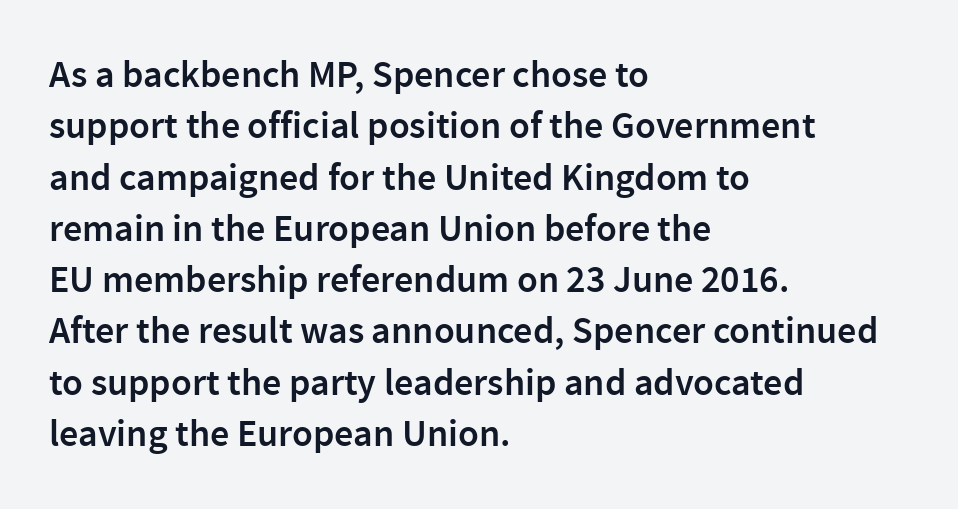
{"serif": "no", "italic": "no", "bold": "semi", "weight": "semibold", "width": "normal", "stroke_contrast": "low", "x_height": "medium", "monospaced": "no", "underline": "no", "align": "left", "line_spacing": "normal", "line_spacing_ratio": 1.35, "letter_spacing": "normal", "letter_spacing_em": 0.0, "glyph_px": 38}
